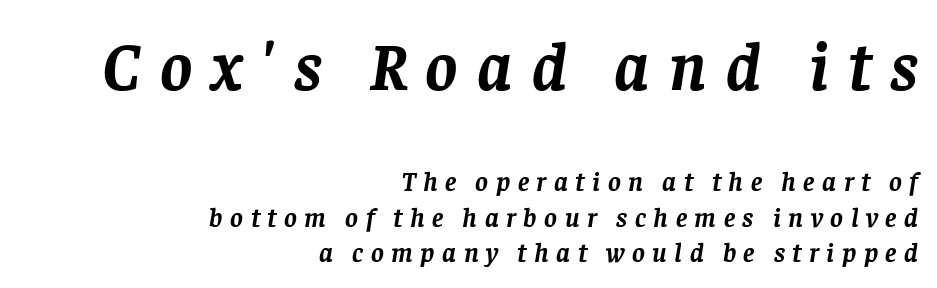
The image shows 68 px semibold serif type, italic (leaning right); set right-aligned, normal line spacing (1.31x), unusually wide letter spacing (+0.28 em), not underlined; the first (top) block is 2.52x larger; low stroke contrast and a large x-height.
